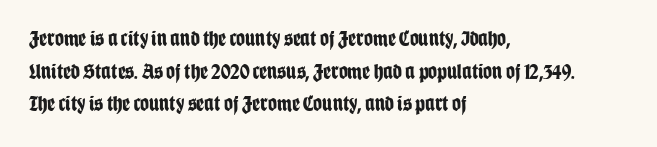
{"italic": "no", "bold": "yes", "underline": "no", "align": "left", "line_spacing": "normal", "line_spacing_ratio": 1.48, "letter_spacing": "normal", "letter_spacing_em": 0.0, "glyph_px": 22}
